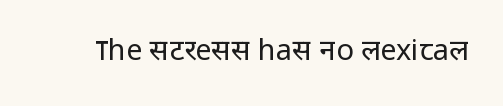
Does the lettering tilt? It doesn't — this is upright. Here the designer chose a conventional face with non-uniform glyph widths. Unmarked baselines from the first word to the last. Look at the tracking — it's just the regular setting, nothing added.
